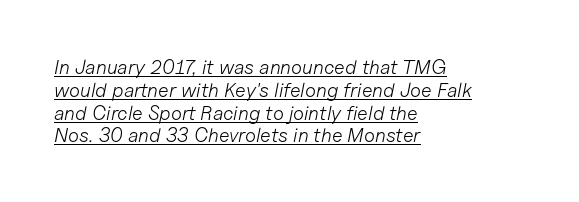
{"italic": "yes", "lean": "right", "slant_degrees": 11, "bold": "no", "underline": "yes", "align": "left", "line_spacing": "tight", "line_spacing_ratio": 1.14, "letter_spacing": "normal", "letter_spacing_em": 0.0, "glyph_px": 20}
